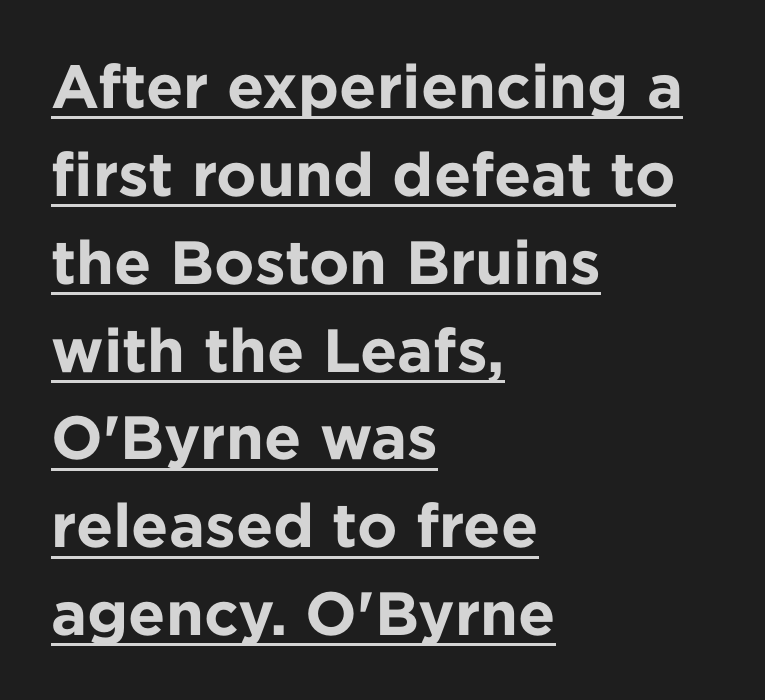
Summary of weight: heavy, a full bold. This sample uses plain, unmodified letter spacing. Notice how the stems are strictly vertical — no italics here. Observe the absence of serifs on each vertical stroke in this sample. Leading matches the norm, producing a regular column.
